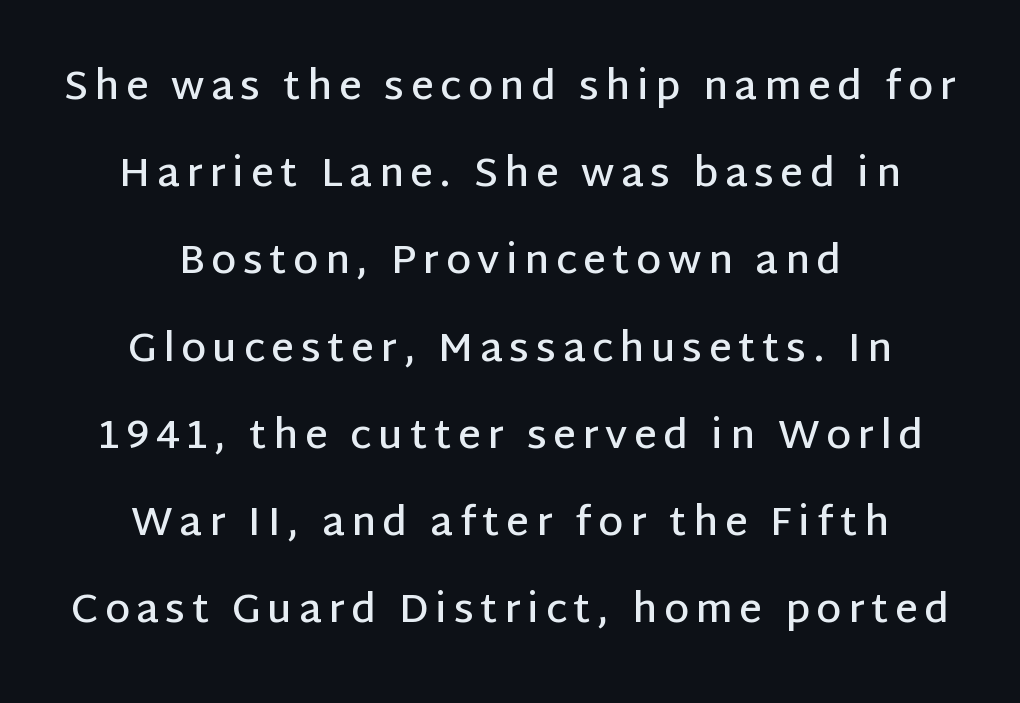
{"serif": "no", "italic": "no", "bold": "semi", "weight": "semibold", "width": "normal", "stroke_contrast": "low", "x_height": "large", "monospaced": "no", "underline": "no", "align": "center", "line_spacing": "loose", "line_spacing_ratio": 2.18, "glyph_px": 40}
